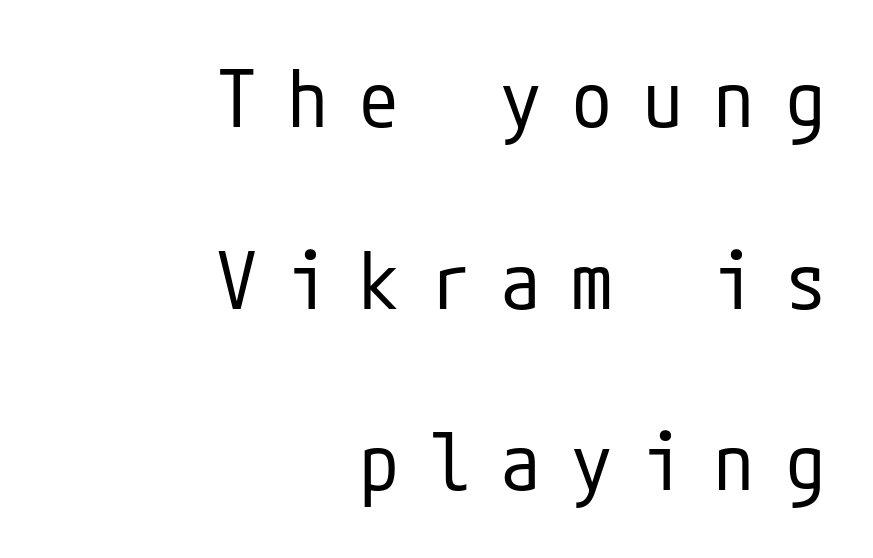
Q: Is the text bold? A: No.
Q: Is the text italic (slanted)? A: No, it is upright.
Q: Is the typeface a serif or a sans-serif typeface? A: Sans-serif.
Q: Is the text underlined? A: No.
Q: How is the paragraph aligned? A: Right-aligned.
Q: Is the spacing between letters normal or unusually wide? A: Unusually wide.
Q: Is the spacing between lines tight, normal or loose? A: Loose.
Q: Width (condensed, normal, or wide)? A: Condensed.
Q: Stroke contrast? A: Low.
Q: x-height? A: Medium.
